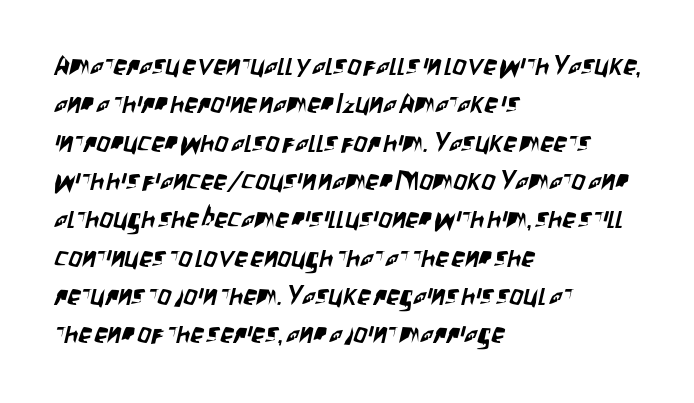
The image shows 27 px text type; set left-aligned, normal line spacing (1.42x), normal letter spacing, not underlined.
